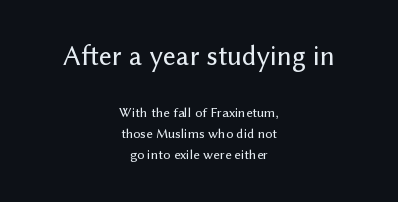
Q: Is the text italic (slanted)? A: No, it is upright.
Q: Is the typeface a serif or a sans-serif typeface? A: Sans-serif.
Q: Is the text underlined? A: No.
Q: How is the paragraph aligned? A: Centered.
Q: Is the spacing between letters normal or unusually wide? A: Normal.
Q: Is the spacing between lines tight, normal or loose? A: Normal.
Q: Which block of text is set in a larger size, the first (top) or the second (bottom)? A: The first (top) one.
Q: Width (condensed, normal, or wide)? A: Normal.
Q: Stroke contrast? A: Low.
Q: x-height? A: Medium.
Q: Monospaced? A: No.
